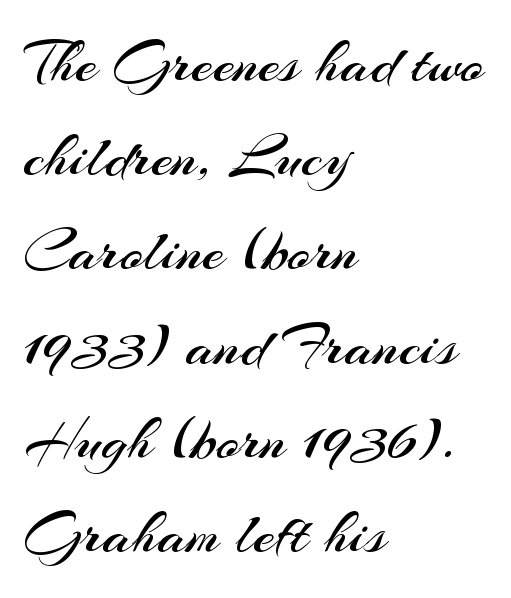
The image shows 62 px regular-weight sans-serif type; set left-aligned, normal line spacing (1.52x), normal letter spacing, not underlined; medium stroke contrast and a small x-height.
